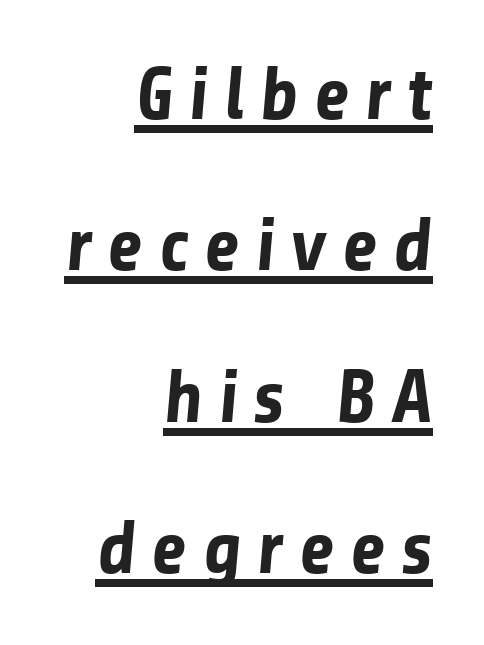
The characters look thick and weighty, a clear bold. What's the leading like? Stretched, with rows far apart. The letters advance in unequal steps, a hallmark of proportional type. This is sans-serif lettering, the kind often seen on screens and signage. Does a line run under the words? Yes, clearly. The face used here is rendered with a markedly widened letterfit.
